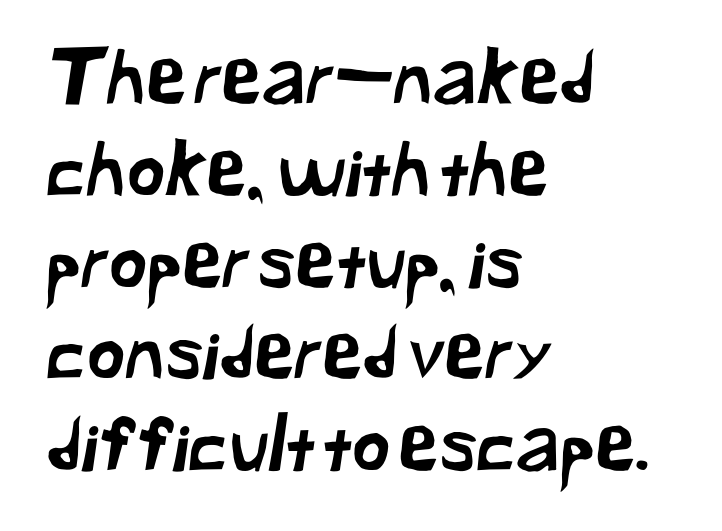
The image shows 74 px sans-serif type; set left-aligned, line spacing 1.24x, normal letter spacing, not underlined; low stroke contrast and a medium x-height.
